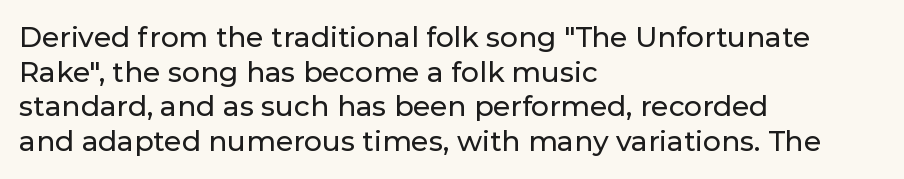
The image shows 28 px sans-serif type, upright; set left-aligned, line spacing 1.24x, normal letter spacing, not underlined; low stroke contrast and a medium x-height.
